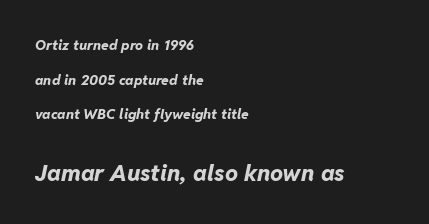
Slant detected: the letters are inclined. Observe the ordinary spacing: letters are neighbours, not strangers. Descender tails drop into unmarked territory. Scale increases going downward across the two blocks. Horizontal alignment here is leftward, the default for most running prose.
